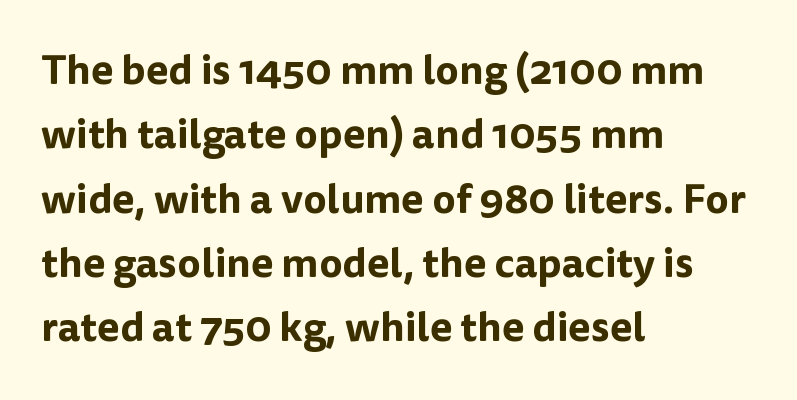
Q: Is the text italic (slanted)? A: No, it is upright.
Q: Is the typeface a serif or a sans-serif typeface? A: Sans-serif.
Q: Is the text underlined? A: No.
Q: How is the paragraph aligned? A: Left-aligned.
Q: Is the spacing between letters normal or unusually wide? A: Normal.
Q: Is the spacing between lines tight, normal or loose? A: Normal.
Q: Width (condensed, normal, or wide)? A: Normal.
Q: Stroke contrast? A: Low.
Q: x-height? A: Medium.
Q: Monospaced? A: No.
